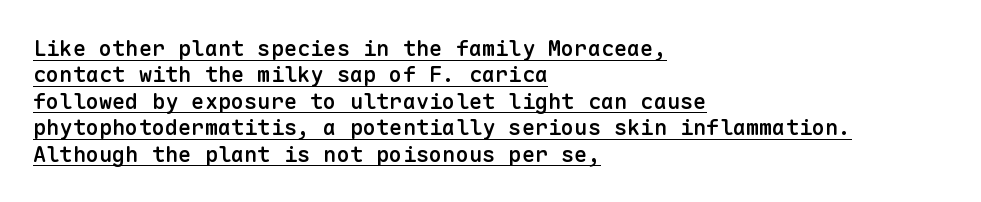
Q: Is the text bold? A: Semi-bold.
Q: Is the text italic (slanted)? A: No, it is upright.
Q: Is the text underlined? A: Yes.
Q: How is the paragraph aligned? A: Left-aligned.
Q: Is the spacing between letters normal or unusually wide? A: Normal.
